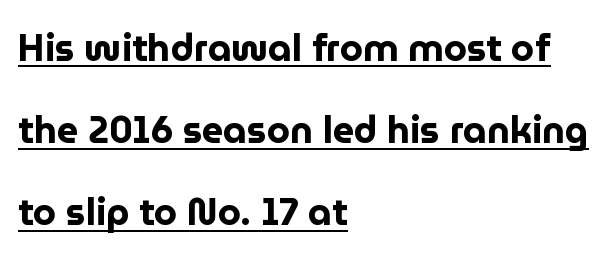
The image shows 37 px bold sans-serif type, upright; set left-aligned, loose line spacing (2.22x), normal letter spacing, underlined; low stroke contrast and a medium x-height.
